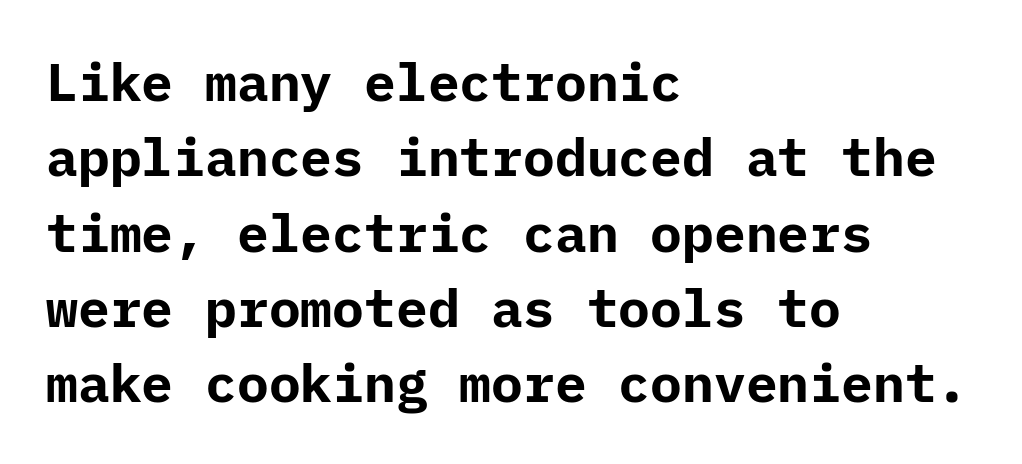
Q: Is the text bold? A: Yes.
Q: Is the text italic (slanted)? A: No, it is upright.
Q: Is the typeface a serif or a sans-serif typeface? A: Sans-serif.
Q: Is the text underlined? A: No.
Q: How is the paragraph aligned? A: Left-aligned.
Q: Is the spacing between letters normal or unusually wide? A: Normal.
Q: Is the spacing between lines tight, normal or loose? A: Normal.
Q: Width (condensed, normal, or wide)? A: Normal.
Q: Stroke contrast? A: Low.
Q: x-height? A: Medium.
